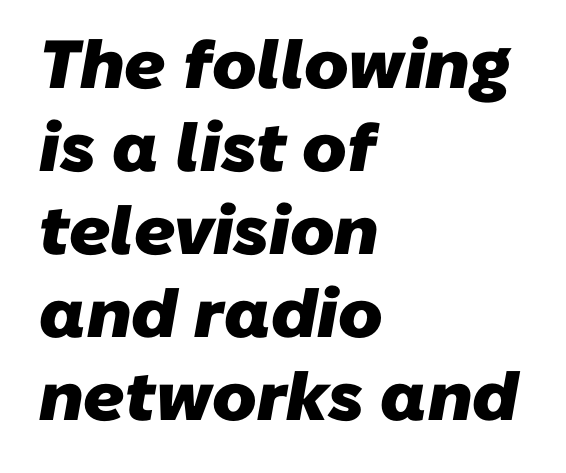
{"serif": "no", "bold": "yes", "weight": "heavy", "width": "normal", "stroke_contrast": "low", "x_height": "medium", "monospaced": "no", "underline": "no", "align": "left", "line_spacing_ratio": 1.22, "letter_spacing": "normal", "letter_spacing_em": 0.0, "glyph_px": 68}
